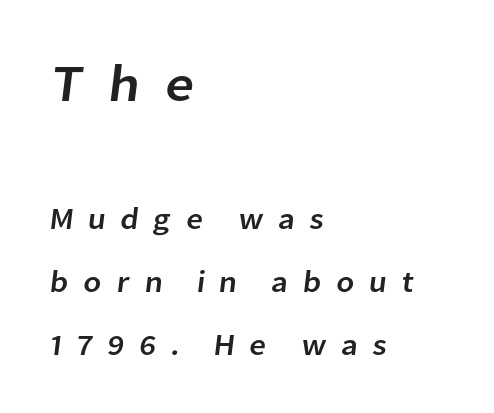
The image shows 52 px sans-serif type; set left-aligned, loose line spacing (2.09x), unusually wide letter spacing (+0.48 em), not underlined; the first (top) block is 1.73x larger; low stroke contrast and a medium x-height.
